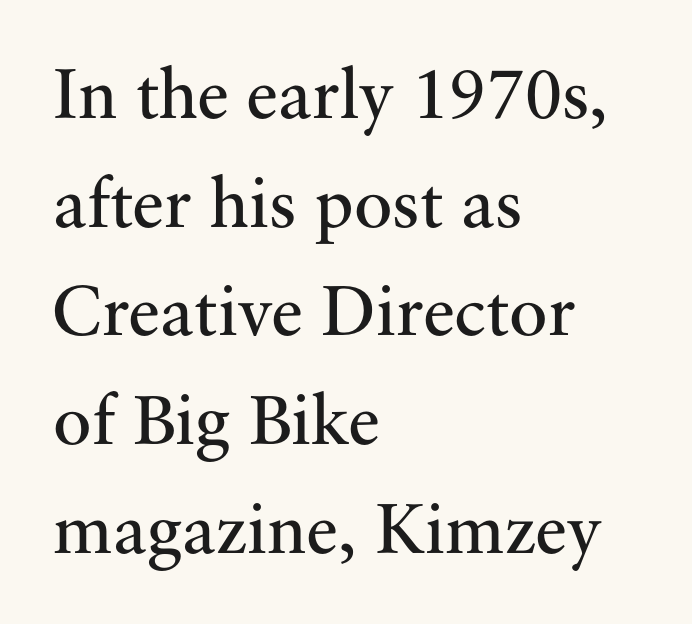
The image shows 72 px regular-weight serif type, upright; set left-aligned, normal line spacing (1.51x), normal letter spacing, not underlined; medium stroke contrast and a small x-height.
